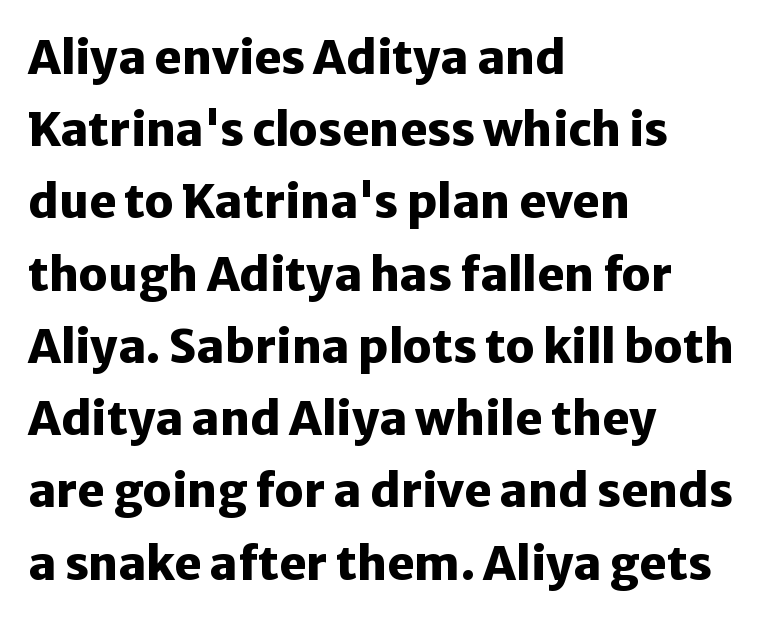
{"serif": "no", "italic": "no", "bold": "yes", "weight": "heavy", "width": "normal", "stroke_contrast": "low", "x_height": "medium", "monospaced": "no", "underline": "no", "align": "left", "line_spacing": "normal", "line_spacing_ratio": 1.57, "letter_spacing": "normal", "letter_spacing_em": 0.0, "glyph_px": 46}
